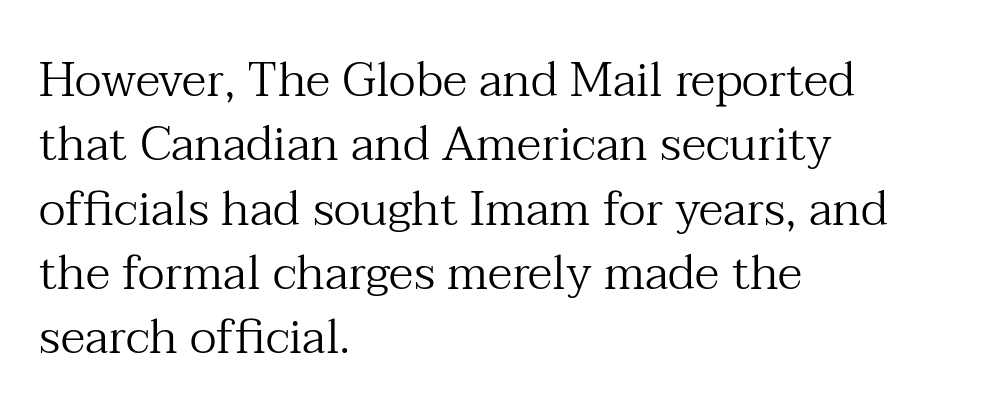
The image shows 48 px regular-weight serif type, upright; set left-aligned, normal line spacing (1.34x), normal letter spacing, not underlined; medium stroke contrast and a medium x-height.
